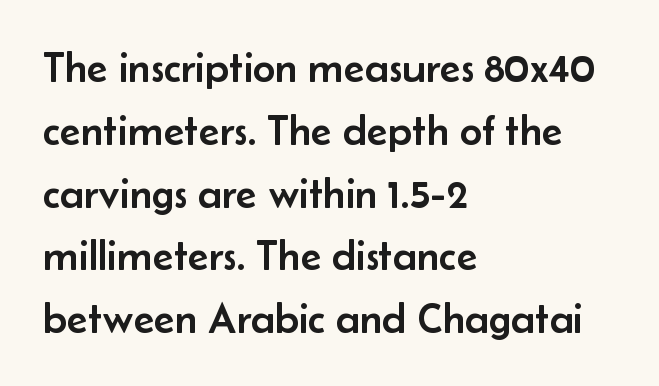
The type family on display is of the sans-serif kind. Observe the ordinary spacing: letters are neighbours, not strangers. It's the straight-up-and-down kind of type. Compared with typical paragraphs, the rows here are spaced about the same.
